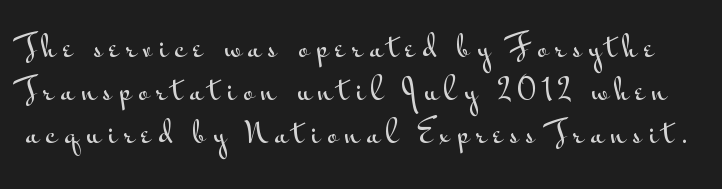
Q: Is the typeface a serif or a sans-serif typeface? A: Sans-serif.
Q: Is the text underlined? A: No.
Q: Is the spacing between letters normal or unusually wide? A: Unusually wide.
Q: Is the spacing between lines tight, normal or loose? A: Normal.
Q: Width (condensed, normal, or wide)? A: Wide.
Q: Stroke contrast? A: Medium.
Q: x-height? A: Small.
Q: Monospaced? A: No.
